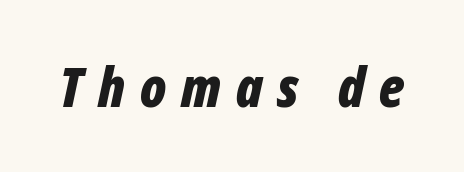
The image shows 55 px bold, condensed type, italic (leaning right); set unusually wide letter spacing (+0.27 em), not underlined; low stroke contrast and a medium x-height.
